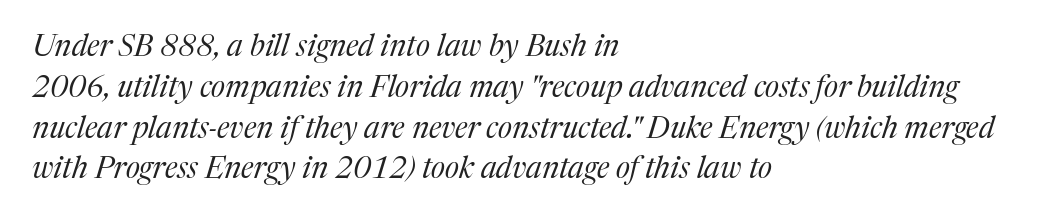
The image shows 30 px regular-weight serif type, italic (leaning right); set left-aligned, normal line spacing (1.36x), normal letter spacing, not underlined; medium stroke contrast and a medium x-height.
